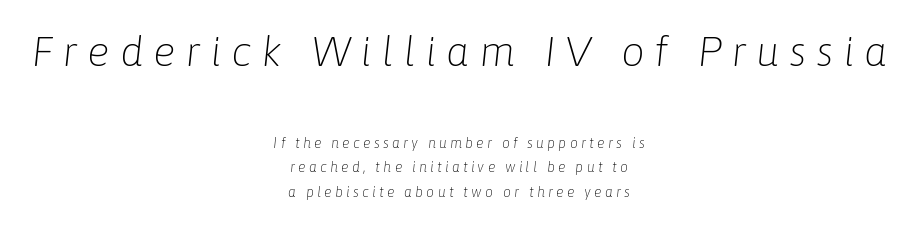
{"italic": "yes", "lean": "right", "slant_degrees": 6, "bold": "no", "weight": "light", "width": "normal", "stroke_contrast": "low", "x_height": "medium", "monospaced": "no", "underline": "no", "align": "center", "line_spacing_ratio": 1.76, "letter_spacing": "wide", "letter_spacing_em": 0.23, "larger_block": "first", "size_ratio": 3.0, "glyph_px": 42}
